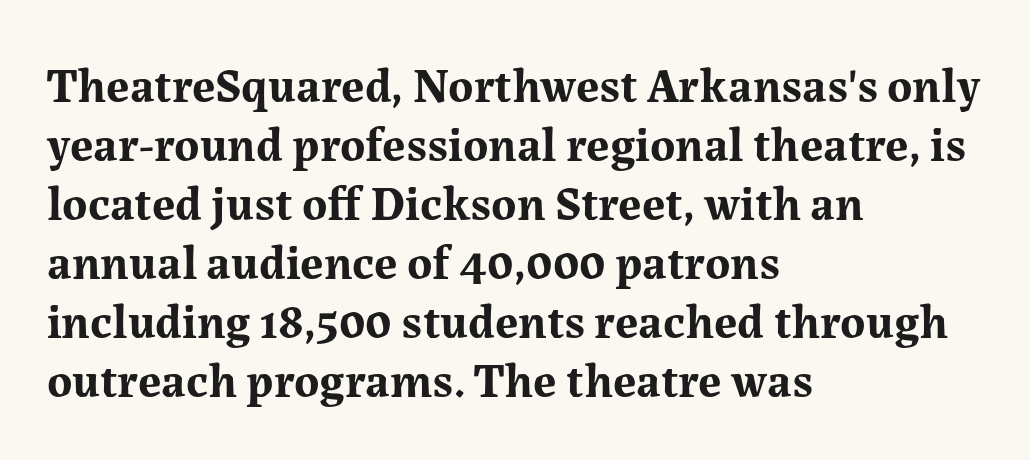
Q: Is the text bold? A: Yes.
Q: Is the text italic (slanted)? A: No, it is upright.
Q: Is the typeface a serif or a sans-serif typeface? A: Serif.
Q: Is the text underlined? A: No.
Q: How is the paragraph aligned? A: Left-aligned.
Q: Is the spacing between letters normal or unusually wide? A: Normal.
Q: Width (condensed, normal, or wide)? A: Normal.
Q: Stroke contrast? A: Medium.
Q: x-height? A: Medium.
Q: Monospaced? A: No.
